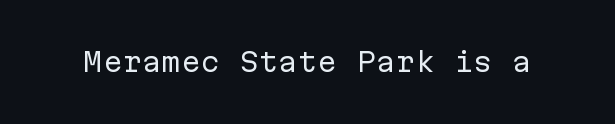
Q: Is the text bold? A: No.
Q: Is the text italic (slanted)? A: No, it is upright.
Q: Is the text underlined? A: No.
Q: Is the spacing between letters normal or unusually wide? A: Normal.
